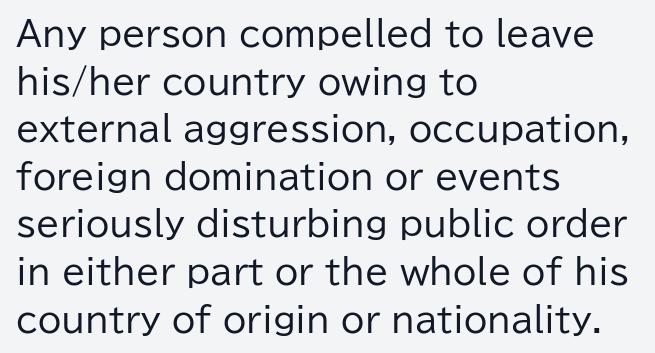
The image shows 34 px regular-weight sans-serif type, upright; set left-aligned, normal line spacing (1.4x), normal letter spacing, not underlined; low stroke contrast and a medium x-height.
